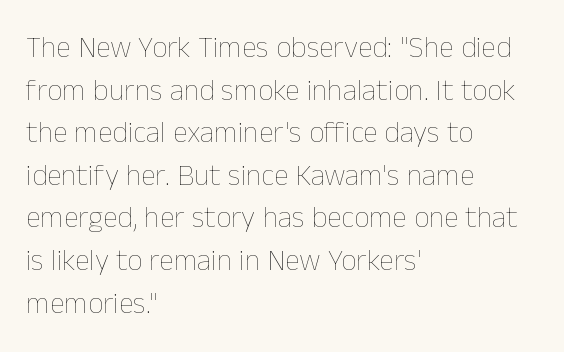
The image shows 30 px thin type, upright; set left-aligned, normal line spacing (1.42x), normal letter spacing, not underlined; low stroke contrast and a medium x-height.
